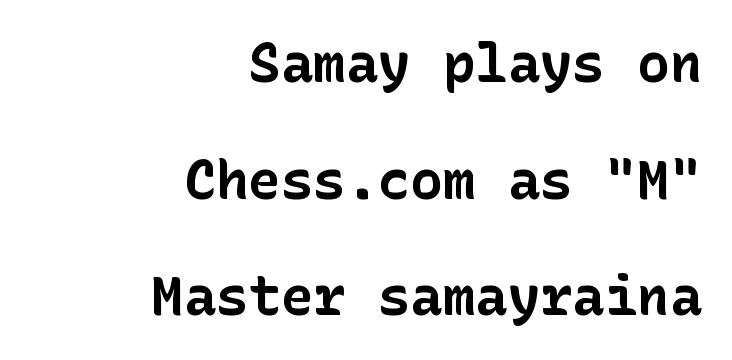
Q: Is the text bold? A: Yes.
Q: Is the text italic (slanted)? A: No, it is upright.
Q: Is the typeface a serif or a sans-serif typeface? A: Sans-serif.
Q: Is the text underlined? A: No.
Q: How is the paragraph aligned? A: Right-aligned.
Q: Is the spacing between letters normal or unusually wide? A: Normal.
Q: Is the spacing between lines tight, normal or loose? A: Loose.
Q: Width (condensed, normal, or wide)? A: Normal.
Q: Stroke contrast? A: Low.
Q: x-height? A: Medium.
